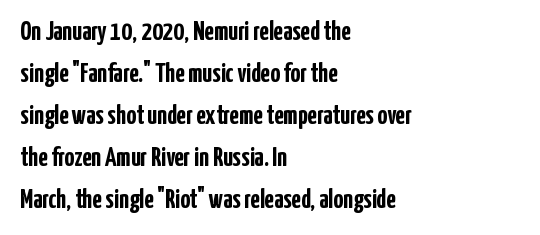
{"italic": "no", "bold": "yes", "underline": "no", "align": "left", "line_spacing": "normal", "line_spacing_ratio": 1.56, "letter_spacing": "normal", "letter_spacing_em": 0.0, "glyph_px": 27}
